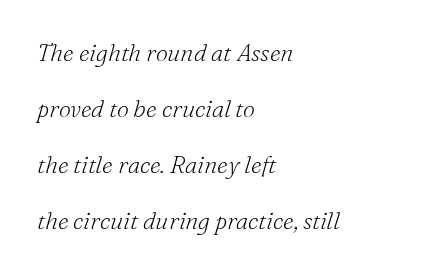
Descenders hang freely into open space. Is the block centered? No — it sits flush against the left margin. It's the slanting kind of type. A typesetter would call this zero additional tracking. The leading is generous, giving the passage an open texture. The passage shown is not bold in any degree.
